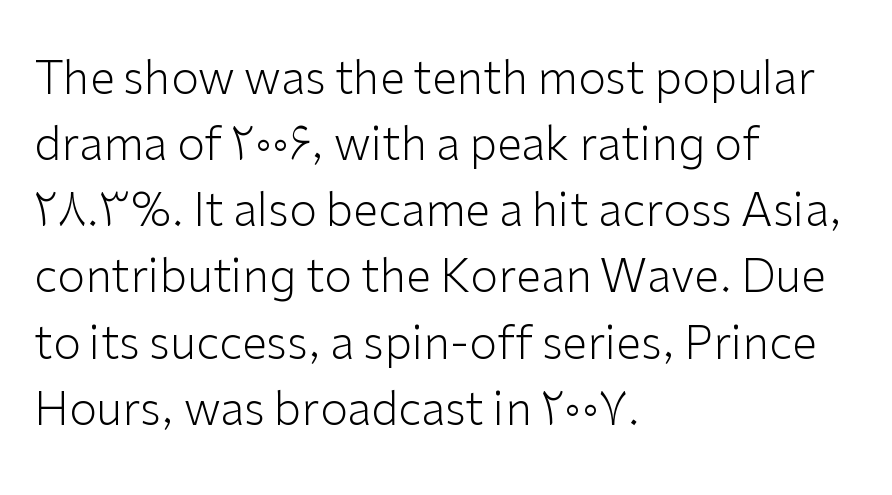
This rendering features lettering with no underline. A sans-serif font was chosen for this passage. The characters are drawn with everyday or finer stroke widths. No italicization has been applied; the sample stays upright. Words appear dense and cohesive because spacing is normal.
